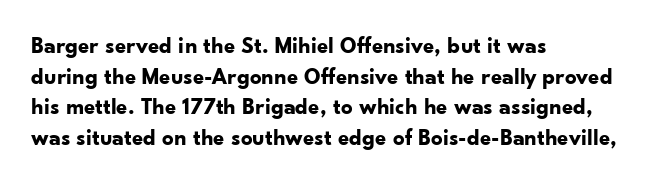
The image shows 23 px bold type, upright; set left-aligned, normal line spacing (1.33x), normal letter spacing, not underlined.
